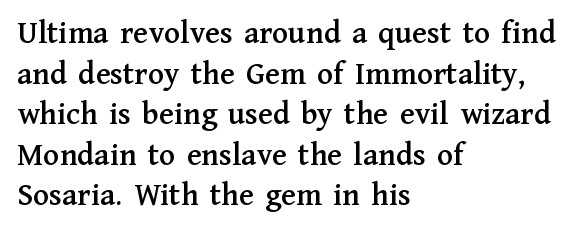
{"serif": "yes", "italic": "no", "width": "normal", "stroke_contrast": "medium", "x_height": "medium", "monospaced": "no", "underline": "no", "align": "left", "line_spacing_ratio": 1.23, "letter_spacing": "normal", "letter_spacing_em": 0.0, "glyph_px": 33}
